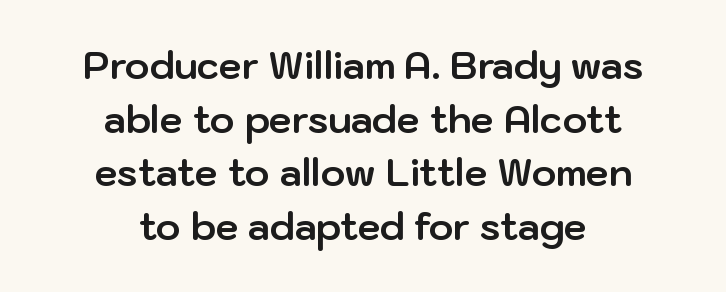
The image shows 37 px bold sans-serif type, upright; set centered, normal line spacing (1.45x), normal letter spacing, not underlined; low stroke contrast and a medium x-height.
